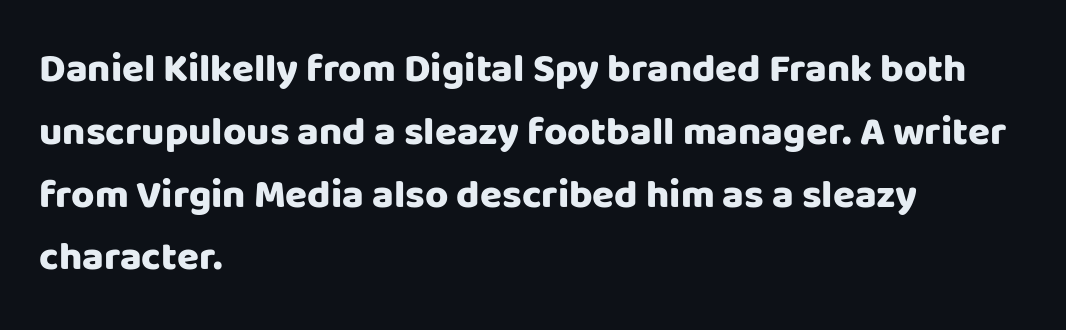
The image shows 40 px heavy sans-serif type, upright; set left-aligned, normal line spacing (1.57x), normal letter spacing, not underlined; low stroke contrast and a large x-height.
